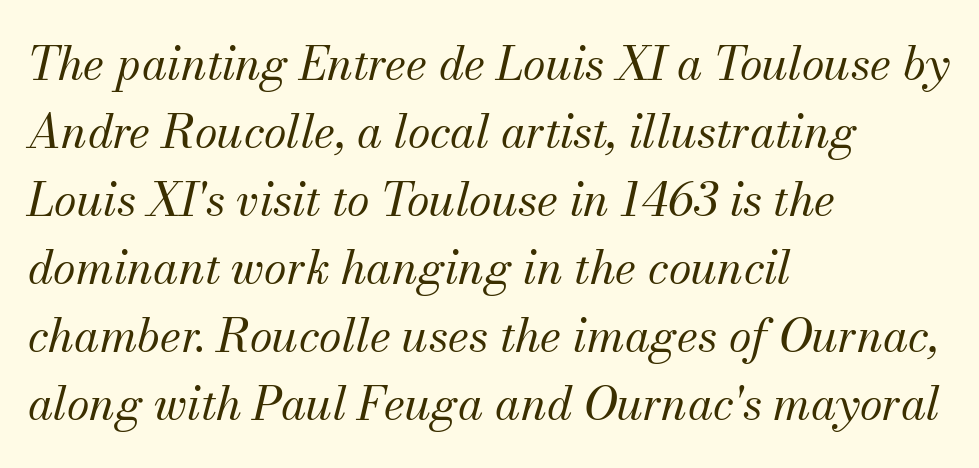
Vertically, the passage feels balanced, rows spaced as you'd expect. The letterforms sit at book weight or below. No extra tracking has been applied to these lines. The passage shown is typeset with a serif family.
